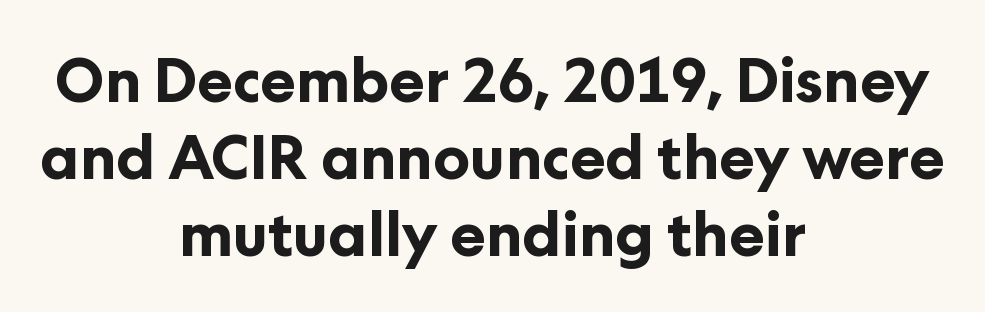
The image shows 60 px bold sans-serif type, upright; set centered, normal line spacing (1.28x), normal letter spacing, not underlined; low stroke contrast and a medium x-height.
